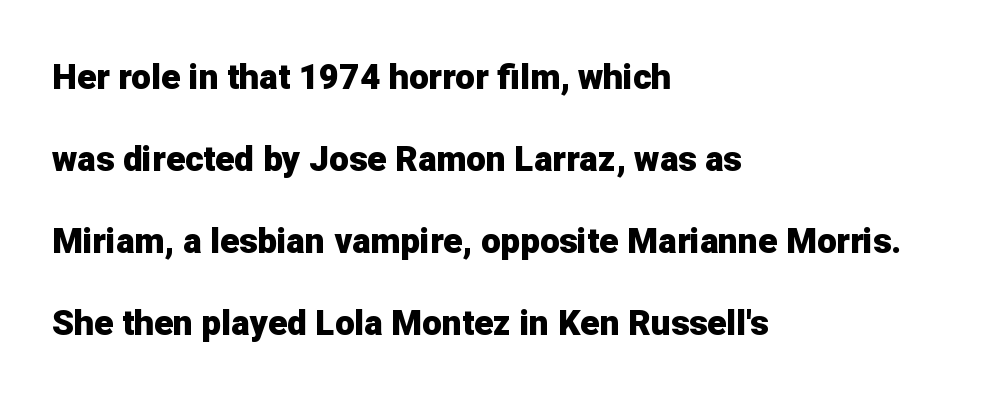
Q: Is the text bold? A: Yes.
Q: Is the text italic (slanted)? A: No, it is upright.
Q: Is the typeface a serif or a sans-serif typeface? A: Sans-serif.
Q: Is the text underlined? A: No.
Q: How is the paragraph aligned? A: Left-aligned.
Q: Is the spacing between letters normal or unusually wide? A: Normal.
Q: Is the spacing between lines tight, normal or loose? A: Loose.
Q: Width (condensed, normal, or wide)? A: Normal.
Q: Stroke contrast? A: Low.
Q: x-height? A: Medium.
Q: Monospaced? A: No.
